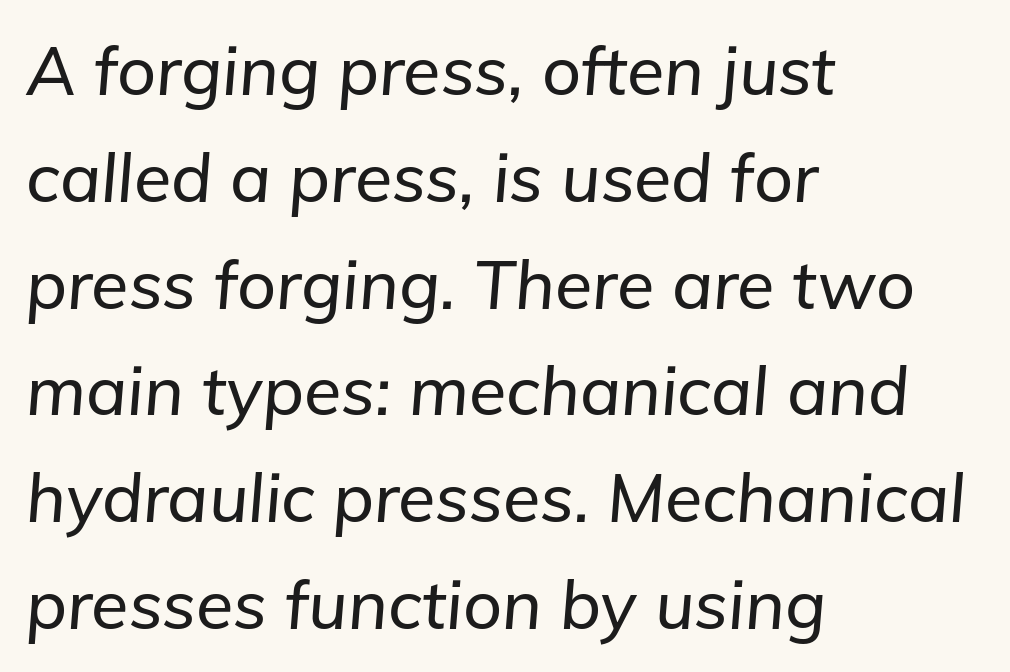
{"italic": "yes", "lean": "right", "slant_degrees": 5, "width": "normal", "stroke_contrast": "low", "x_height": "medium", "monospaced": "no", "underline": "no", "align": "left", "line_spacing": "normal", "line_spacing_ratio": 1.57, "letter_spacing": "normal", "letter_spacing_em": 0.0, "glyph_px": 68}
